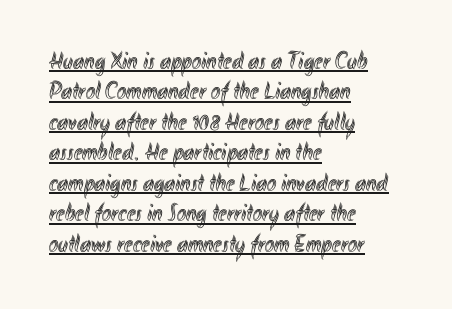
Reading down the block, your eye returns to a fixed left position each line. The rendered words wear a rule along their underside. The rendering keeps characters at their native spacing.
